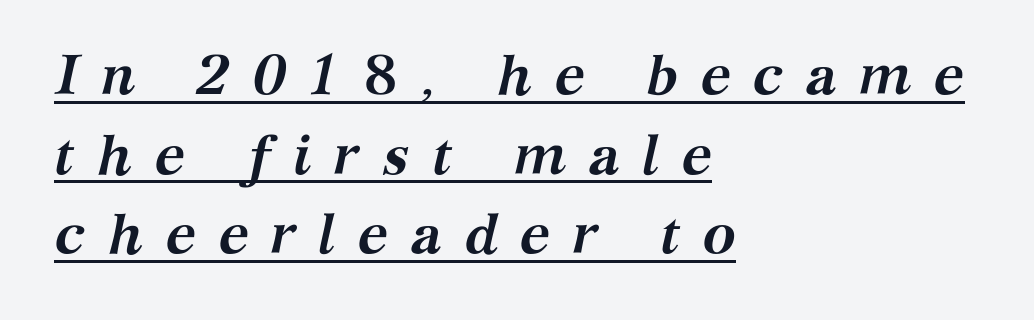
Summary of weight: heavy, a full bold. A student would call this left alignment; a typographer would say flush left, rag right. This sample has the flowing, uneven cadence of proportional lettering. The passage shown leans; its letterforms are oblique.
